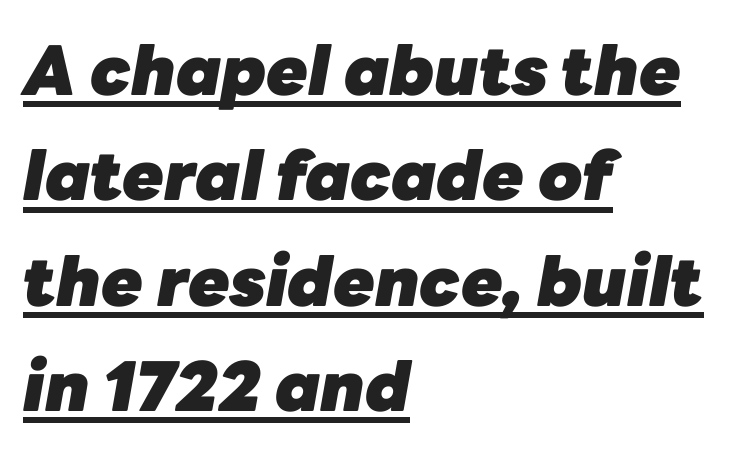
Q: Is the text bold? A: Yes.
Q: Is the text italic (slanted)? A: Yes, it leans right by about 10 degrees.
Q: Is the text underlined? A: Yes.
Q: How is the paragraph aligned? A: Left-aligned.
Q: Is the spacing between letters normal or unusually wide? A: Normal.
Q: Is the spacing between lines tight, normal or loose? A: Normal.
Q: Width (condensed, normal, or wide)? A: Normal.
Q: Stroke contrast? A: Low.
Q: x-height? A: Medium.
Q: Monospaced? A: No.
